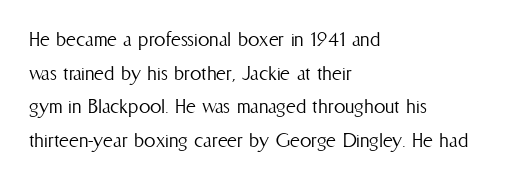
The image shows 23 px text type, upright; set left-aligned, normal line spacing (1.46x), normal letter spacing, not underlined.
